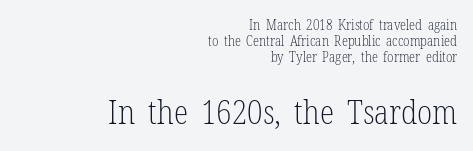
Q: Is the text bold? A: No.
Q: Is the text italic (slanted)? A: No, it is upright.
Q: Is the typeface a serif or a sans-serif typeface? A: Serif.
Q: Is the text underlined? A: No.
Q: How is the paragraph aligned? A: Right-aligned.
Q: Is the spacing between letters normal or unusually wide? A: Normal.
Q: Is the spacing between lines tight, normal or loose? A: Tight.
Q: Which block of text is set in a larger size, the first (top) or the second (bottom)? A: The second (bottom) one.
Q: Width (condensed, normal, or wide)? A: Condensed.
Q: Stroke contrast? A: Low.
Q: x-height? A: Medium.
Q: Monospaced? A: No.
